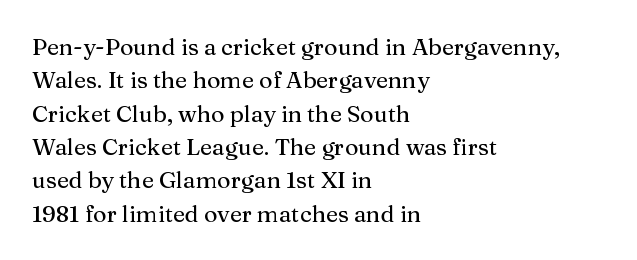
{"italic": "no", "underline": "no", "align": "left", "line_spacing": "normal", "line_spacing_ratio": 1.45, "letter_spacing": "normal", "letter_spacing_em": 0.0, "glyph_px": 23}
